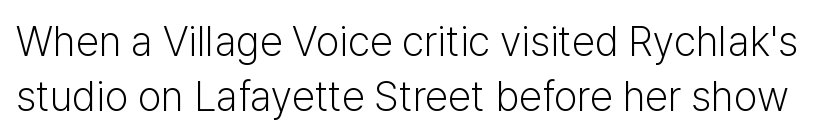
Q: Is the text bold? A: No.
Q: Is the text italic (slanted)? A: No, it is upright.
Q: Is the typeface a serif or a sans-serif typeface? A: Sans-serif.
Q: Is the text underlined? A: No.
Q: Is the spacing between letters normal or unusually wide? A: Normal.
Q: Is the spacing between lines tight, normal or loose? A: Normal.
Q: Width (condensed, normal, or wide)? A: Normal.
Q: Stroke contrast? A: Low.
Q: x-height? A: Medium.
Q: Monospaced? A: No.
